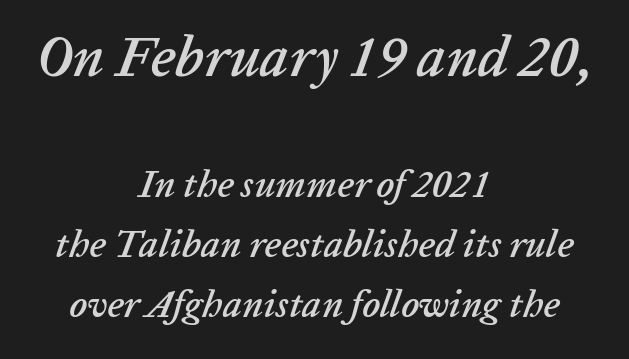
Q: Is the text italic (slanted)? A: Yes, it leans right by about 20 degrees.
Q: Is the text underlined? A: No.
Q: How is the paragraph aligned? A: Centered.
Q: Is the spacing between letters normal or unusually wide? A: Normal.
Q: Is the spacing between lines tight, normal or loose? A: Normal.
Q: Which block of text is set in a larger size, the first (top) or the second (bottom)? A: The first (top) one.
Q: Width (condensed, normal, or wide)? A: Normal.
Q: Stroke contrast? A: Low.
Q: x-height? A: Medium.
Q: Monospaced? A: No.
